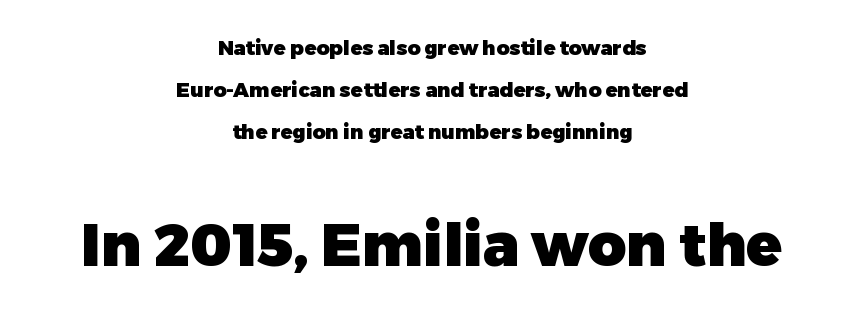
In terms of letterform style, serifs are entirely absent. Horizontal alignment here is central, giving a formal, balanced look. One glance says open: line gaps are wider than usual. Default kerning and tracking; the words read as compact shapes. A typesetter would call this proportional, since set widths differ per character. The specimen reads as upright at a glance.
